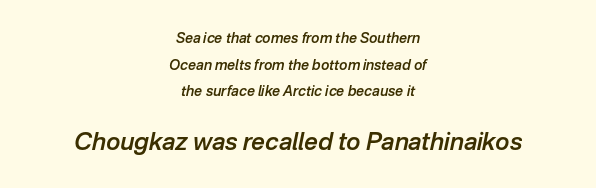
{"italic": "yes", "lean": "right", "slant_degrees": 12, "bold": "semi", "underline": "no", "align": "center", "line_spacing": "loose", "line_spacing_ratio": 1.9, "letter_spacing": "normal", "letter_spacing_em": 0.0, "larger_block": "second", "size_ratio": 1.71, "glyph_px": 24}
